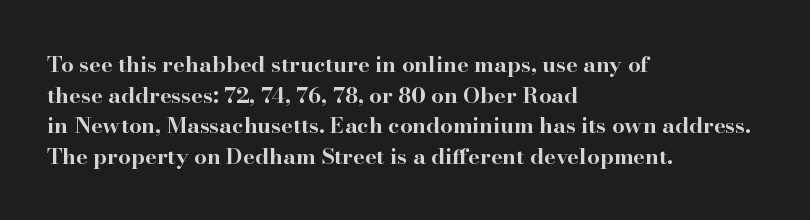
Q: Is the text bold? A: Yes.
Q: Is the text italic (slanted)? A: No, it is upright.
Q: Is the text underlined? A: No.
Q: How is the paragraph aligned? A: Left-aligned.
Q: Is the spacing between letters normal or unusually wide? A: Normal.
Q: Is the spacing between lines tight, normal or loose? A: Normal.
